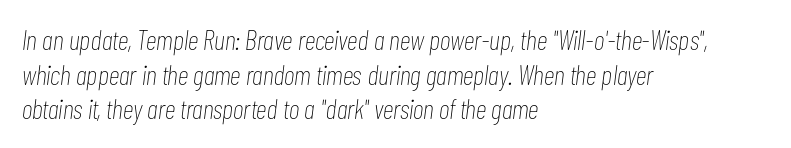
{"italic": "yes", "lean": "right", "slant_degrees": 7, "bold": "no", "weight": "thin", "width": "condensed", "stroke_contrast": "low", "x_height": "medium", "monospaced": "no", "underline": "no", "align": "left", "line_spacing_ratio": 1.24, "letter_spacing": "normal", "letter_spacing_em": 0.0, "glyph_px": 28}
